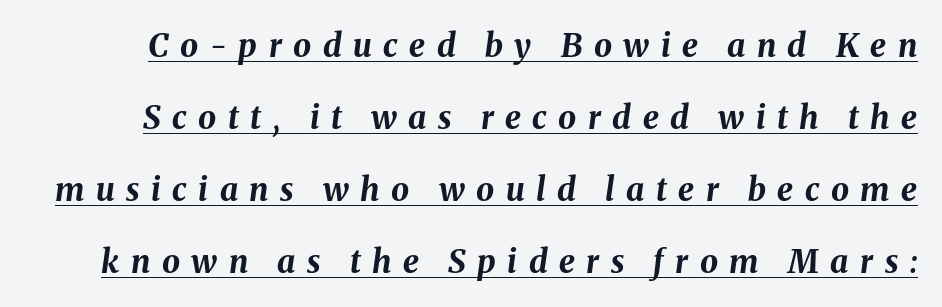
Slanted lettering throughout. The letters advance in unequal steps, a hallmark of proportional type. Students, note that the glyphs here are deliberately spaced far apart. The space between consecutive lines is lavish. The glyphs have the mass of a bold cut. Underline: present.
